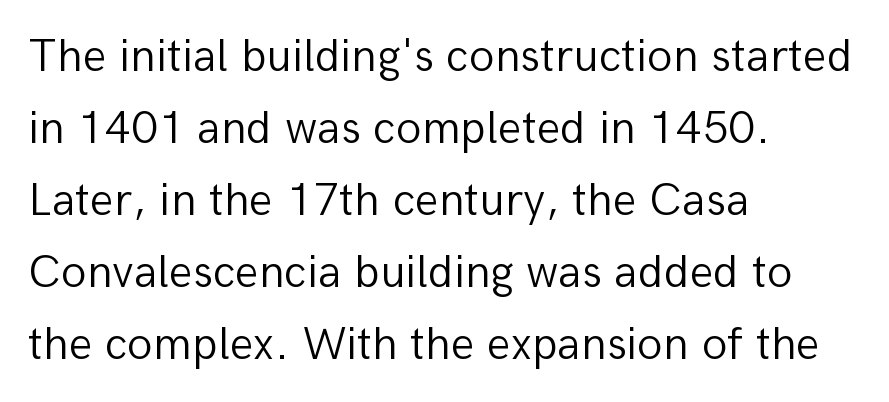
The face looks like a standard text weight, possibly lighter. The passage shown is typed in a proportional face where columns would drift. The space directly below the letters is spotless. Short and long lines alike share a common starting point at left. The space between consecutive lines is moderate.
